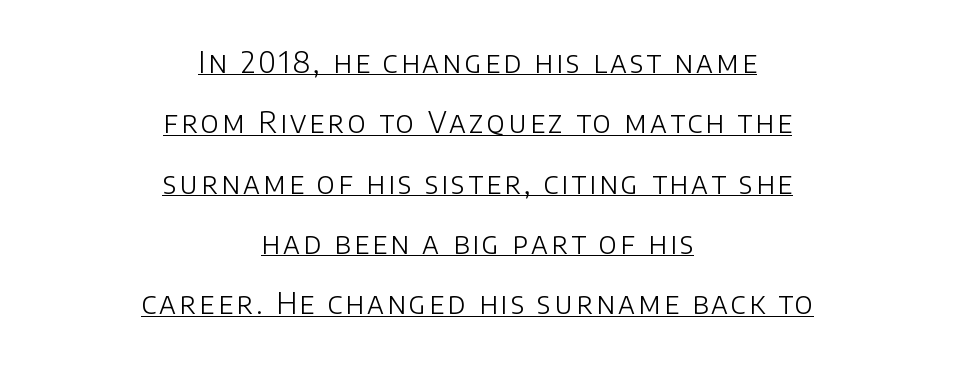
Q: Is the text bold? A: No.
Q: Is the text italic (slanted)? A: No, it is upright.
Q: Is the typeface a serif or a sans-serif typeface? A: Sans-serif.
Q: Is the text underlined? A: Yes.
Q: How is the paragraph aligned? A: Centered.
Q: Is the spacing between lines tight, normal or loose? A: Loose.
Q: Width (condensed, normal, or wide)? A: Normal.
Q: Stroke contrast? A: Low.
Q: x-height? A: Large.
Q: Monospaced? A: No.
